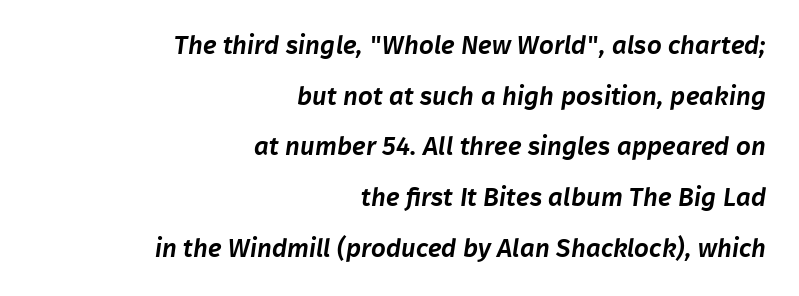
You could fit nearly another row in the gap between these rows. Horizontal alignment here is rightward, an uncommon choice for prose. The face used here is rendered with its standard letterfit. A bare baseline throughout the passage.
